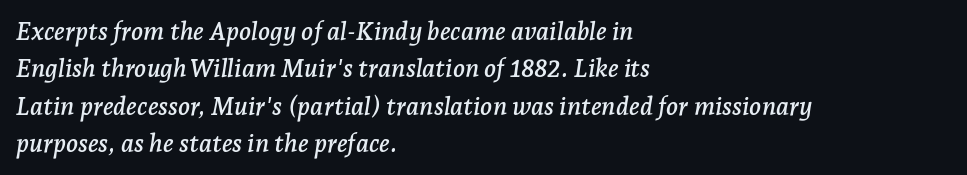
The image shows 25 px text type, italic (leaning right); set left-aligned, normal line spacing (1.5x), normal letter spacing, not underlined.
